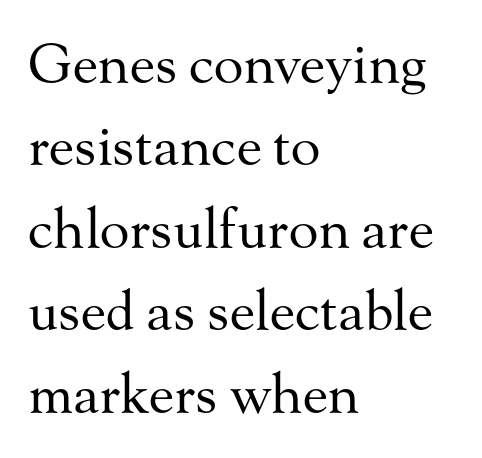
Q: Is the text bold? A: No.
Q: Is the text italic (slanted)? A: No, it is upright.
Q: Is the typeface a serif or a sans-serif typeface? A: Serif.
Q: Is the text underlined? A: No.
Q: How is the paragraph aligned? A: Left-aligned.
Q: Is the spacing between letters normal or unusually wide? A: Normal.
Q: Is the spacing between lines tight, normal or loose? A: Normal.
Q: Width (condensed, normal, or wide)? A: Normal.
Q: Stroke contrast? A: Medium.
Q: x-height? A: Small.
Q: Monospaced? A: No.
